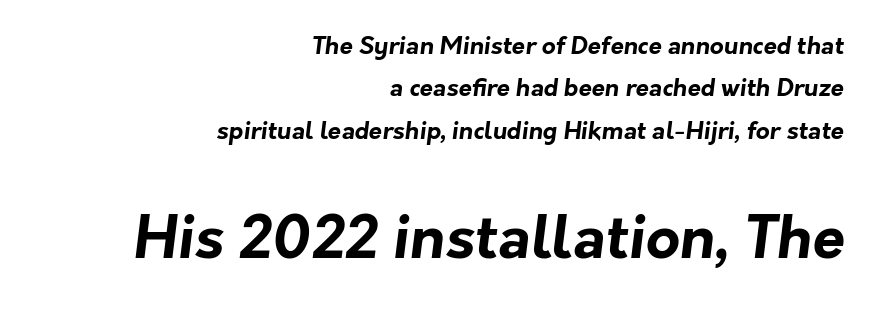
{"serif": "no", "bold": "yes", "weight": "bold", "width": "normal", "stroke_contrast": "low", "x_height": "medium", "monospaced": "no", "underline": "no", "align": "right", "line_spacing_ratio": 1.77, "letter_spacing": "normal", "letter_spacing_em": 0.0, "larger_block": "second", "size_ratio": 2.46, "glyph_px": 59}
